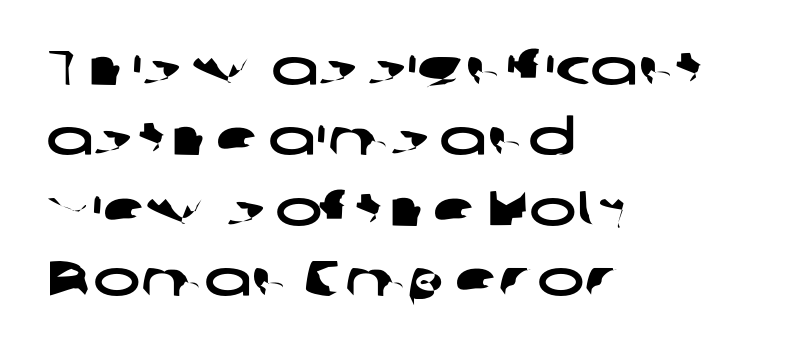
The image shows 50 px wide sans-serif type; set left-aligned, normal line spacing (1.41x), normal letter spacing, not underlined; low stroke contrast and a medium x-height.
